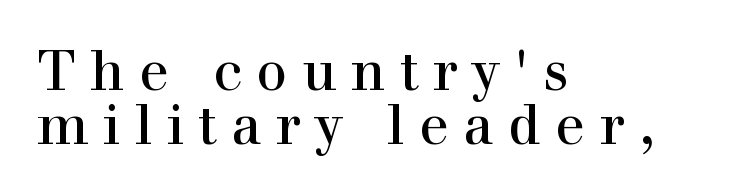
The image shows 55 px serif type, upright; set left-aligned, tight line spacing (0.98x), unusually wide letter spacing (+0.26 em), not underlined; a medium x-height.
